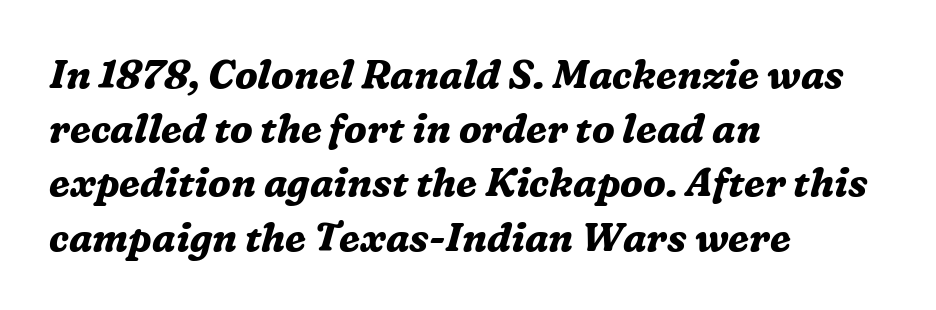
The image shows 39 px bold serif type, italic (leaning right); set left-aligned, normal line spacing (1.39x), normal letter spacing, not underlined; medium stroke contrast and a medium x-height.
